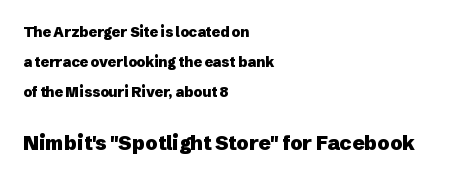
Q: Is the text bold? A: Yes.
Q: Is the text italic (slanted)? A: No, it is upright.
Q: Is the text underlined? A: No.
Q: How is the paragraph aligned? A: Left-aligned.
Q: Is the spacing between letters normal or unusually wide? A: Normal.
Q: Is the spacing between lines tight, normal or loose? A: Loose.
Q: Which block of text is set in a larger size, the first (top) or the second (bottom)? A: The second (bottom) one.
